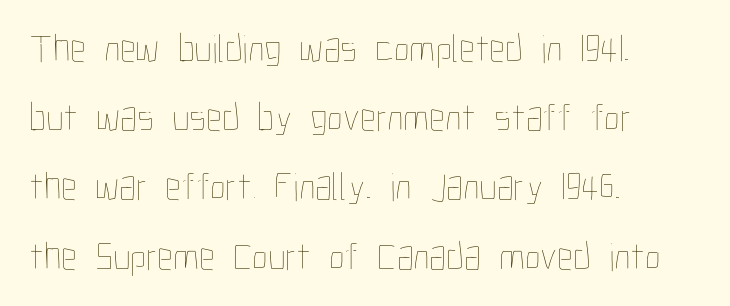
{"italic": "no", "bold": "no", "weight": "thin", "width": "condensed", "stroke_contrast": "low", "x_height": "medium", "monospaced": "no", "underline": "no", "align": "left", "line_spacing_ratio": 1.73, "letter_spacing": "normal", "letter_spacing_em": 0.0, "glyph_px": 40}
